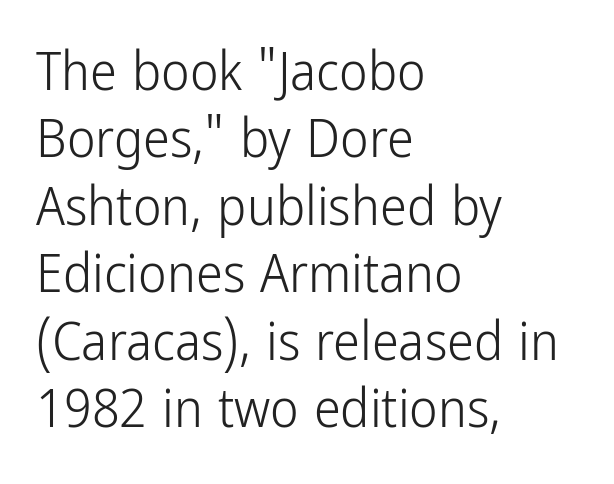
{"serif": "no", "italic": "no", "bold": "no", "weight": "light", "width": "condensed", "stroke_contrast": "low", "x_height": "medium", "monospaced": "no", "underline": "no", "align": "left", "line_spacing": "normal", "line_spacing_ratio": 1.25, "letter_spacing": "normal", "letter_spacing_em": 0.0, "glyph_px": 54}
